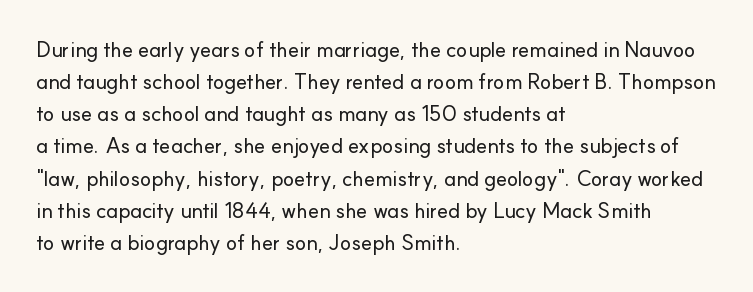
Q: Is the text italic (slanted)? A: No, it is upright.
Q: Is the text underlined? A: No.
Q: How is the paragraph aligned? A: Left-aligned.
Q: Is the spacing between letters normal or unusually wide? A: Normal.
Q: Is the spacing between lines tight, normal or loose? A: Normal.
